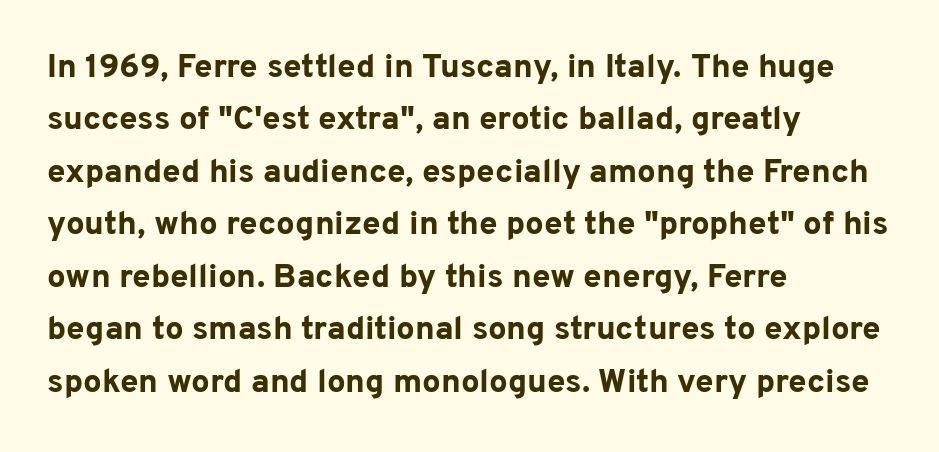
Q: Is the text bold? A: Yes.
Q: Is the text italic (slanted)? A: No, it is upright.
Q: Is the typeface a serif or a sans-serif typeface? A: Sans-serif.
Q: Is the text underlined? A: No.
Q: How is the paragraph aligned? A: Left-aligned.
Q: Is the spacing between letters normal or unusually wide? A: Normal.
Q: Is the spacing between lines tight, normal or loose? A: Normal.
Q: Width (condensed, normal, or wide)? A: Normal.
Q: Stroke contrast? A: Low.
Q: x-height? A: Medium.
Q: Monospaced? A: No.
